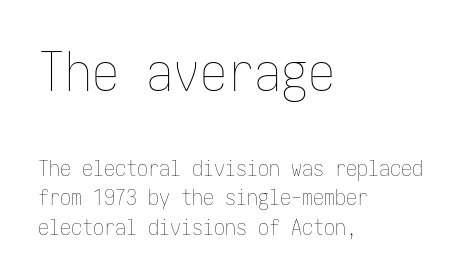
The image shows 54 px thin, condensed type, upright; set left-aligned, normal line spacing (1.34x), normal letter spacing, not underlined; the first (top) block is 2.45x larger; low stroke contrast and a medium x-height.
